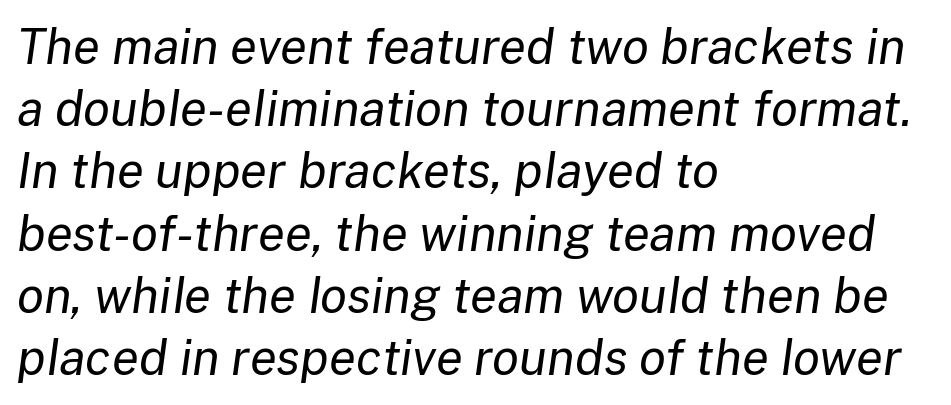
The image shows 49 px regular-weight type, italic (leaning right); set left-aligned, normal line spacing (1.27x), normal letter spacing, not underlined; low stroke contrast and a medium x-height.
